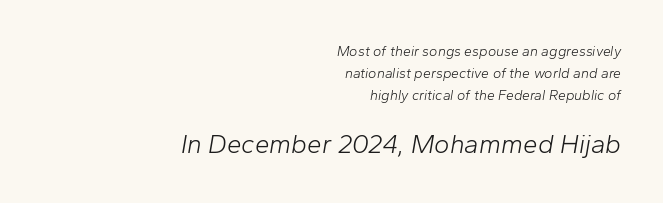
A typesetter would mark this as italic. Check the space under the baseline: it is left empty. If you squint, the bottom block still reads clearly — it's the larger of the two. Line endings align vertically; line beginnings do not.
